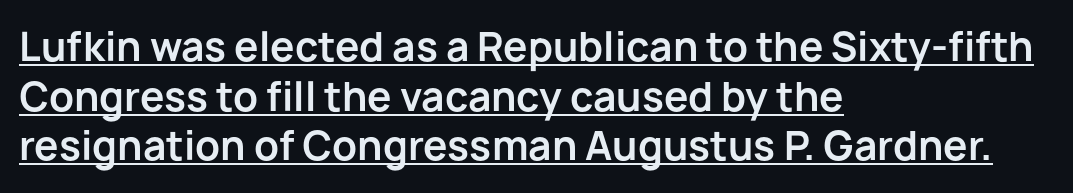
{"serif": "no", "italic": "no", "bold": "yes", "weight": "bold", "width": "normal", "stroke_contrast": "low", "x_height": "medium", "monospaced": "no", "underline": "yes", "align": "left", "line_spacing": "normal", "line_spacing_ratio": 1.27, "letter_spacing": "normal", "letter_spacing_em": 0.0, "glyph_px": 39}
